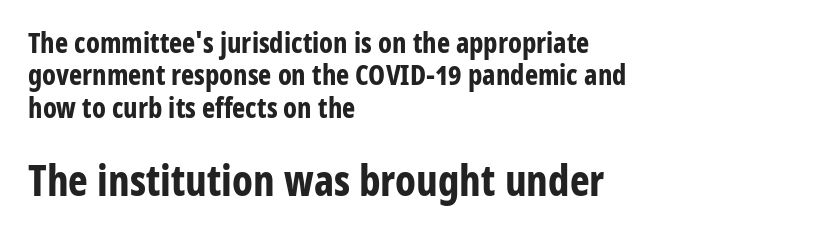
Larger block? The one below; the one above is distinctly smaller. Leftover space on each line is placed entirely after the last word. These lines carry a lot of weight — the face is fully bold. Are there feet on the stems? There aren't — it's a sans. Underlining? Definitely not there.
